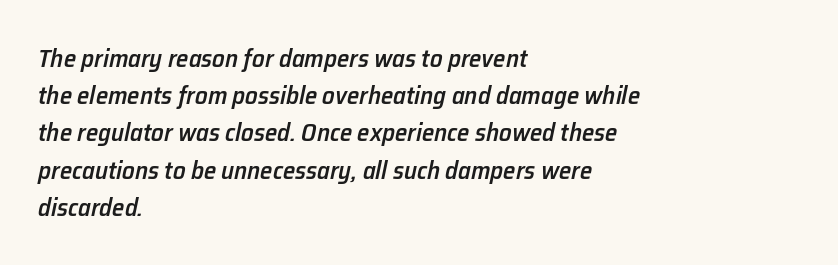
The image shows 25 px text type, italic (leaning right); set left-aligned, normal line spacing (1.49x), normal letter spacing, not underlined.
